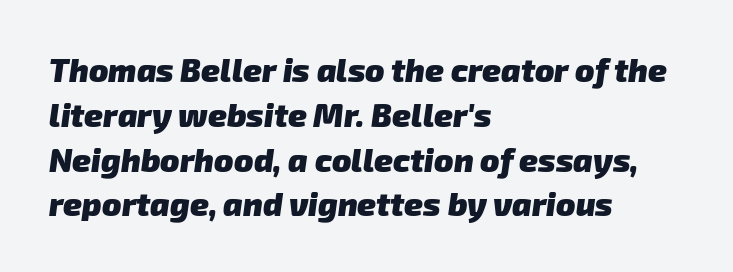
The letters sit at their default tracking, neither squeezed nor spread. Casual observation: everything's shoved over to the left. Each new line begins a customary step beneath the previous one. The specimen omits any rule beneath the text block's lines. Heavy, bold letterforms. Note the varied advance widths — an 'i' is clearly narrower than an 'm'.
